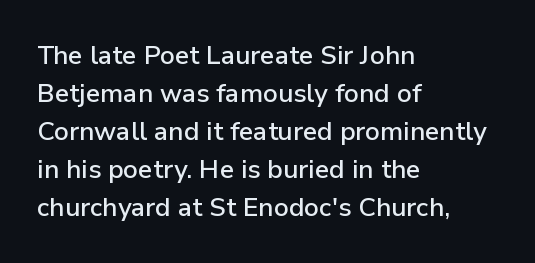
Vertical strokes here are truly vertical. Inter-character spacing is left at the font's built-in metrics. Beneath every word, the page is bare. The typesetter chose a ragged-right arrangement here. Quick note: interline space is typical.
